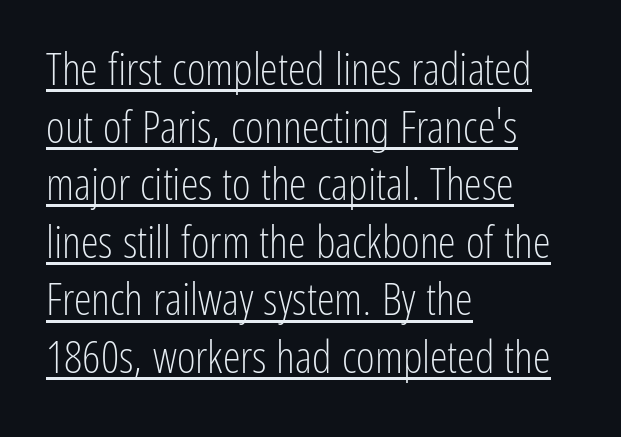
Q: Is the text bold? A: No.
Q: Is the text italic (slanted)? A: No, it is upright.
Q: Is the typeface a serif or a sans-serif typeface? A: Sans-serif.
Q: Is the text underlined? A: Yes.
Q: How is the paragraph aligned? A: Left-aligned.
Q: Is the spacing between letters normal or unusually wide? A: Normal.
Q: Is the spacing between lines tight, normal or loose? A: Normal.
Q: Width (condensed, normal, or wide)? A: Condensed.
Q: Stroke contrast? A: Low.
Q: x-height? A: Medium.
Q: Monospaced? A: No.
